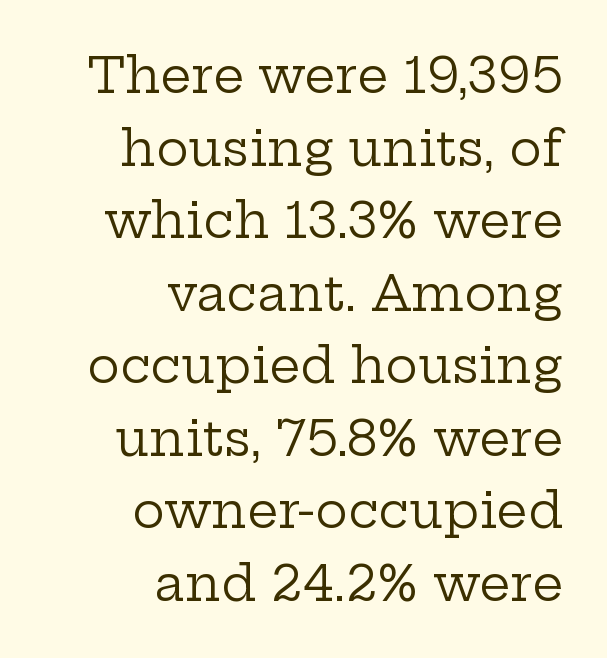
Only glyphs here, with clear space below each row. The type family on display is of the serif kind. Nobody touched the tracking dial on this one. The paragraph shown leans on its right margin. Varying glyph widths throughout — classic text-font behaviour. The leading is moderate, giving the passage an even texture.
